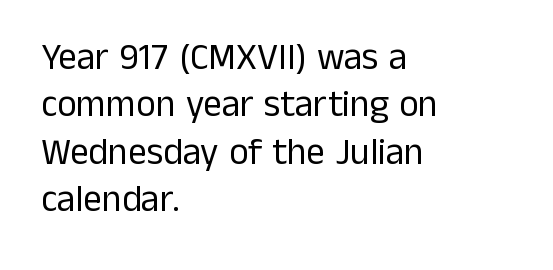
Q: Is the text bold? A: No.
Q: Is the text italic (slanted)? A: No, it is upright.
Q: Is the typeface a serif or a sans-serif typeface? A: Sans-serif.
Q: Is the text underlined? A: No.
Q: How is the paragraph aligned? A: Left-aligned.
Q: Is the spacing between letters normal or unusually wide? A: Normal.
Q: Is the spacing between lines tight, normal or loose? A: Normal.
Q: Width (condensed, normal, or wide)? A: Normal.
Q: Stroke contrast? A: Low.
Q: x-height? A: Medium.
Q: Monospaced? A: No.
